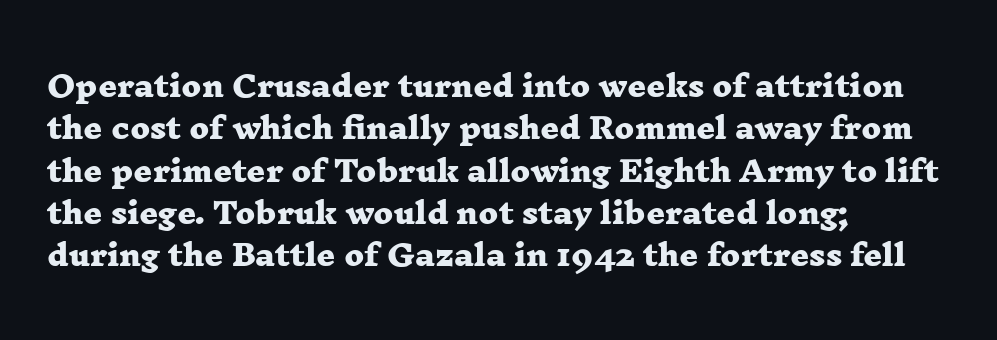
{"serif": "yes", "bold": "yes", "weight": "heavy", "width": "wide", "stroke_contrast": "low", "x_height": "medium", "monospaced": "no", "underline": "no", "align": "left", "line_spacing": "normal", "line_spacing_ratio": 1.46, "letter_spacing": "normal", "letter_spacing_em": 0.0, "glyph_px": 29}
